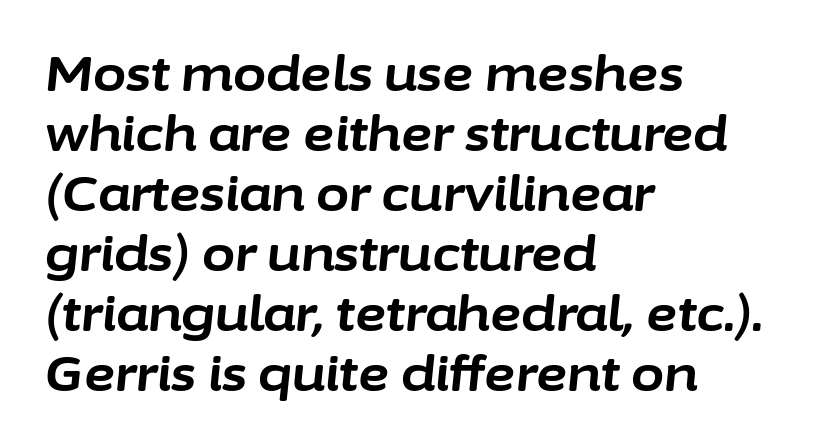
Q: Is the text bold? A: Yes.
Q: Is the text italic (slanted)? A: Yes, it leans right by about 6 degrees.
Q: Is the text underlined? A: No.
Q: How is the paragraph aligned? A: Left-aligned.
Q: Is the spacing between letters normal or unusually wide? A: Normal.
Q: Is the spacing between lines tight, normal or loose? A: Normal.
Q: Width (condensed, normal, or wide)? A: Normal.
Q: Stroke contrast? A: Low.
Q: x-height? A: Medium.
Q: Monospaced? A: No.
